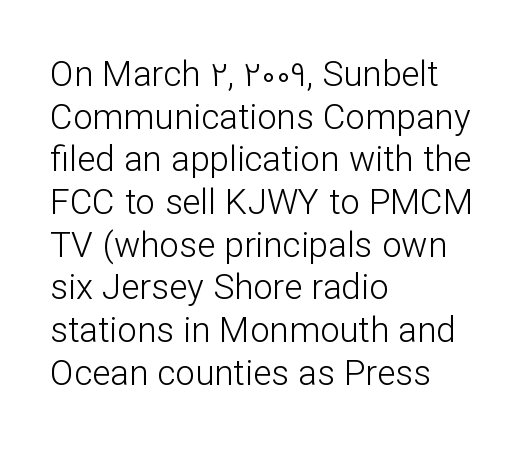
Visually the block forms a straight wall on the left and a jagged coastline on the right. The passage shown is typed in a proportional face where columns would drift. The strip under each line holds only bare page. The characters are drawn with everyday or finer stroke widths. The typography opts for an upright posture over an oblique one.
